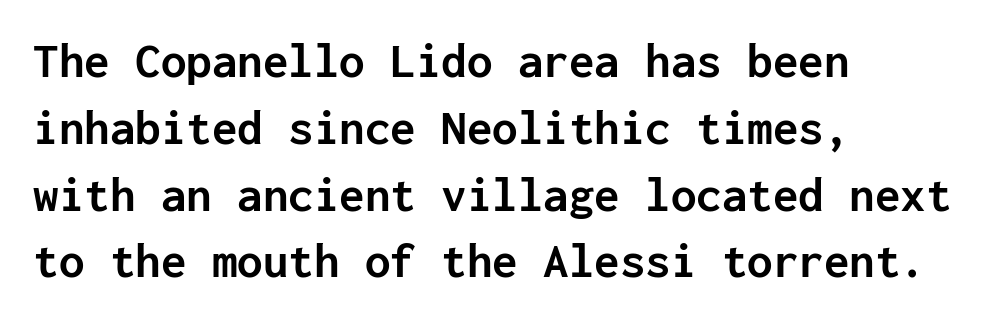
The image shows 51 px semibold sans-serif type, upright, monospaced; set left-aligned, normal line spacing (1.31x), normal letter spacing, not underlined; low stroke contrast and a medium x-height.
